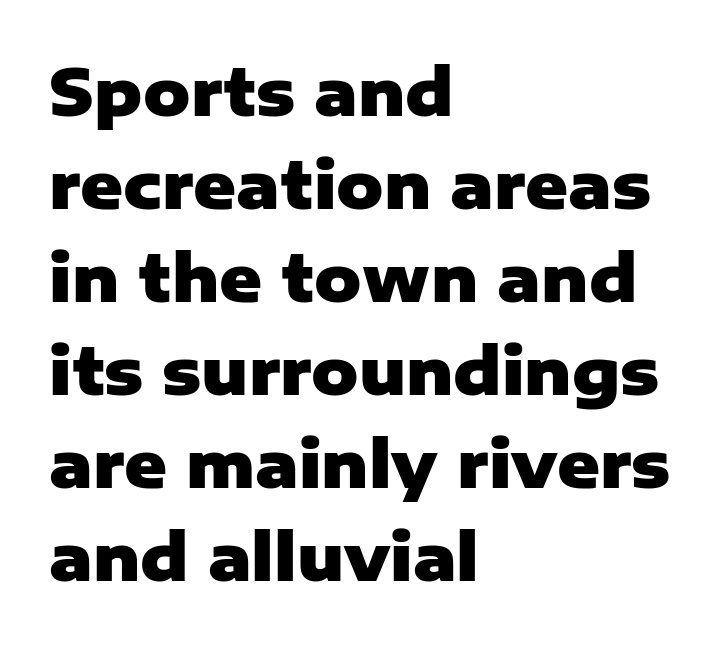
The letters stand upright; this is a roman face. The space beneath each line is pristine and unruled. Note the varied advance widths — an 'i' is clearly narrower than an 'm'. Default kerning and tracking; the words read as compact shapes. Heft: maximum for text — a bold.
